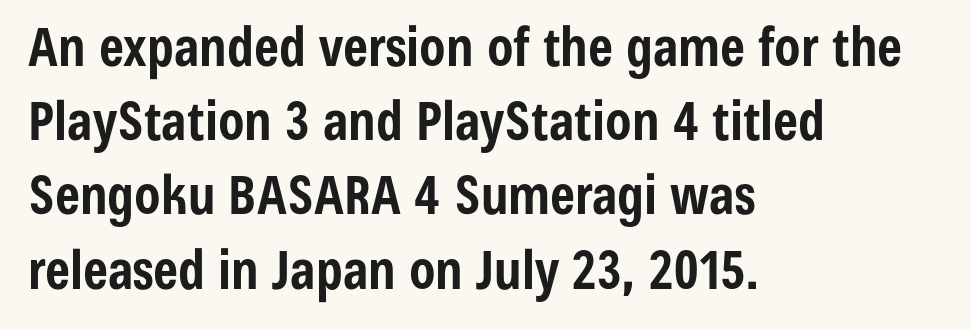
In terms of leading, this rendering sits right in the middle. Compared with an ordinary text face, these strokes are far heavier — a full bold. These lines were composed using upright roman letters. Just letters on the line, the space beneath them empty. The rendering uses natural spacing where letterforms have individual widths.
